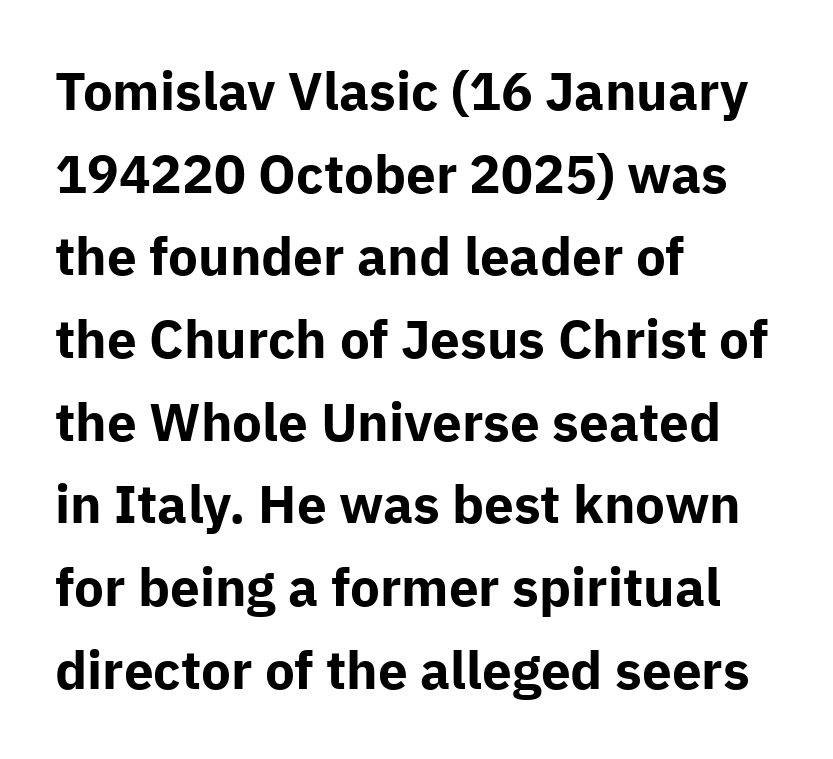
Q: Is the text bold? A: Yes.
Q: Is the text italic (slanted)? A: No, it is upright.
Q: Is the typeface a serif or a sans-serif typeface? A: Sans-serif.
Q: Is the text underlined? A: No.
Q: How is the paragraph aligned? A: Left-aligned.
Q: Is the spacing between letters normal or unusually wide? A: Normal.
Q: Is the spacing between lines tight, normal or loose? A: Normal.
Q: Width (condensed, normal, or wide)? A: Normal.
Q: Stroke contrast? A: Low.
Q: x-height? A: Medium.
Q: Monospaced? A: No.
